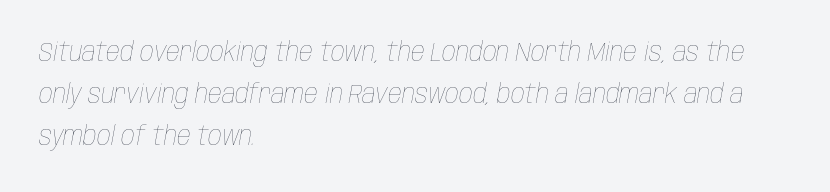
{"italic": "yes", "lean": "right", "slant_degrees": 10, "bold": "no", "underline": "no", "align": "left", "line_spacing": "normal", "line_spacing_ratio": 1.56, "letter_spacing": "normal", "letter_spacing_em": 0.0, "glyph_px": 27}
